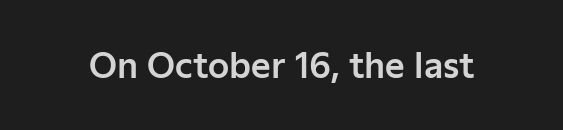
Look at the bottom of the vertical strokes: they stop flat, with no serifs. Just letters on the line, the space beneath them empty. A typesetter would call this proportional, since set widths differ per character. The lettering holds an erect, upright posture throughout. The horizontal fit of the characters is conventional and even.
